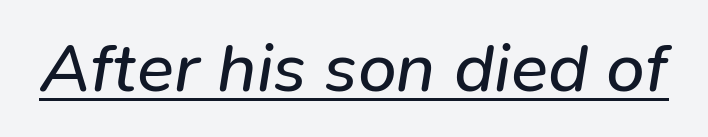
Q: Is the text bold? A: No.
Q: Is the text italic (slanted)? A: Yes, it leans right by about 9 degrees.
Q: Is the text underlined? A: Yes.
Q: Is the spacing between letters normal or unusually wide? A: Normal.
Q: Width (condensed, normal, or wide)? A: Normal.
Q: Stroke contrast? A: Low.
Q: x-height? A: Medium.
Q: Monospaced? A: No.
